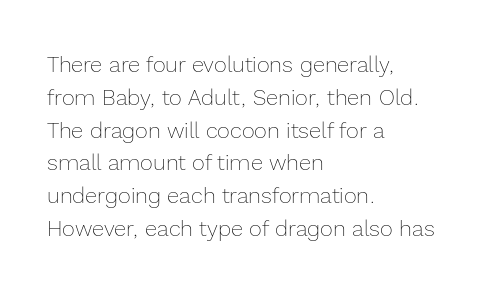
The image shows 22 px text type, upright; set left-aligned, normal line spacing (1.49x), normal letter spacing, not underlined.
